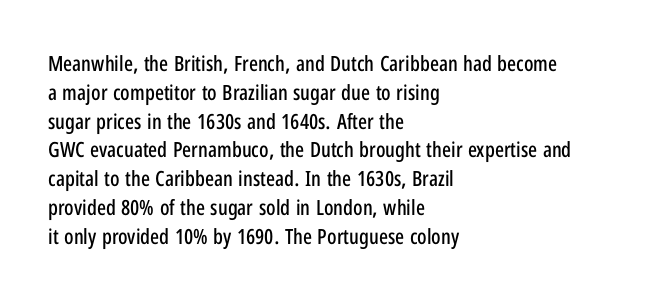
Q: Is the text italic (slanted)? A: No, it is upright.
Q: Is the text underlined? A: No.
Q: How is the paragraph aligned? A: Left-aligned.
Q: Is the spacing between letters normal or unusually wide? A: Normal.
Q: Is the spacing between lines tight, normal or loose? A: Normal.
